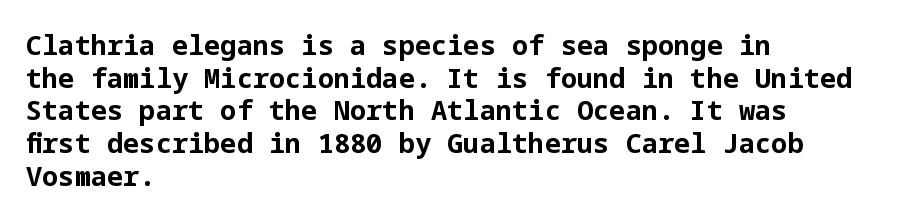
{"italic": "no", "bold": "yes", "underline": "no", "align": "left", "line_spacing_ratio": 1.21, "letter_spacing": "normal", "letter_spacing_em": 0.0, "glyph_px": 27}
